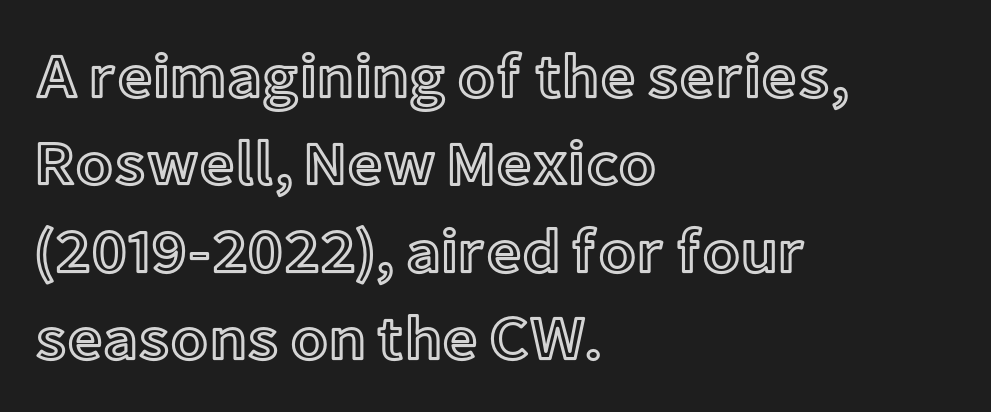
A typesetter would call this proportional, since set widths differ per character. Glance below the letters and you will spot only blank space. Upright lettering throughout. Short and long lines alike share a common starting point at left.
